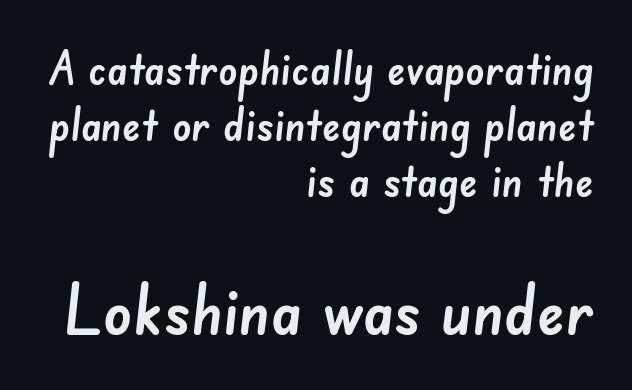
Nope, no serifs anywhere on these letters. This sample has the flowing, uneven cadence of proportional lettering. Look at the tracking — it's just the regular setting, nothing added. Descender tails drop into unmarked territory.
